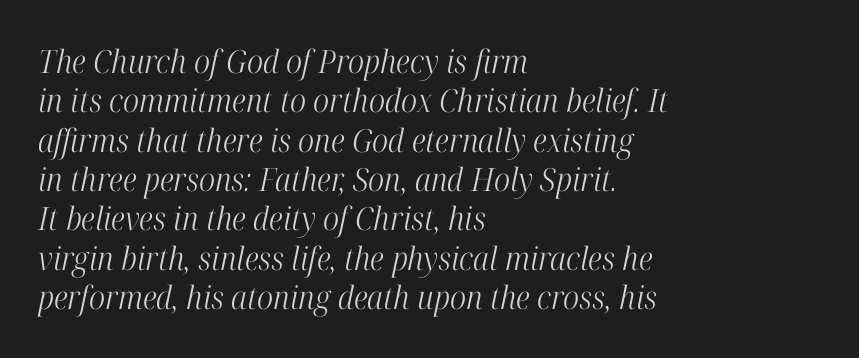
The image shows 32 px light, condensed serif type, italic (leaning right); set left-aligned, line spacing 1.23x, normal letter spacing, not underlined; high stroke contrast and a medium x-height.
